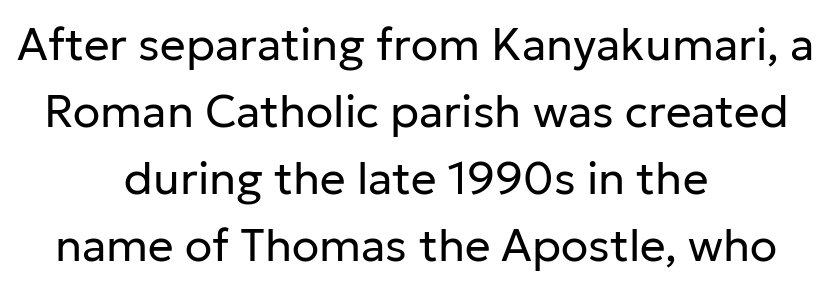
The image shows 45 px regular-weight sans-serif type, upright; set centered, normal line spacing (1.49x), normal letter spacing, not underlined; low stroke contrast and a medium x-height.
